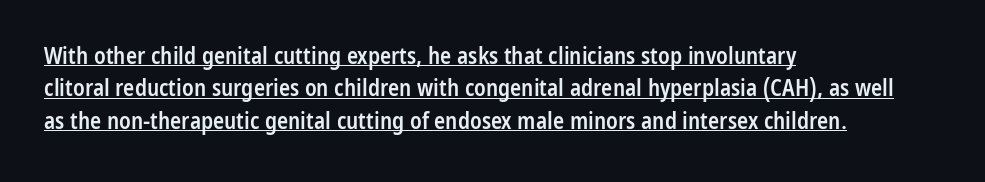
{"italic": "no", "bold": "semi", "underline": "yes", "align": "left", "line_spacing": "normal", "line_spacing_ratio": 1.41, "letter_spacing": "normal", "letter_spacing_em": 0.0, "glyph_px": 23}
